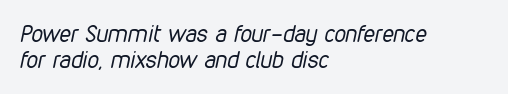
Q: Is the text bold? A: No.
Q: Is the text italic (slanted)? A: Yes, it leans right by about 12 degrees.
Q: Is the text underlined? A: No.
Q: How is the paragraph aligned? A: Left-aligned.
Q: Is the spacing between letters normal or unusually wide? A: Normal.
Q: Is the spacing between lines tight, normal or loose? A: Tight.
